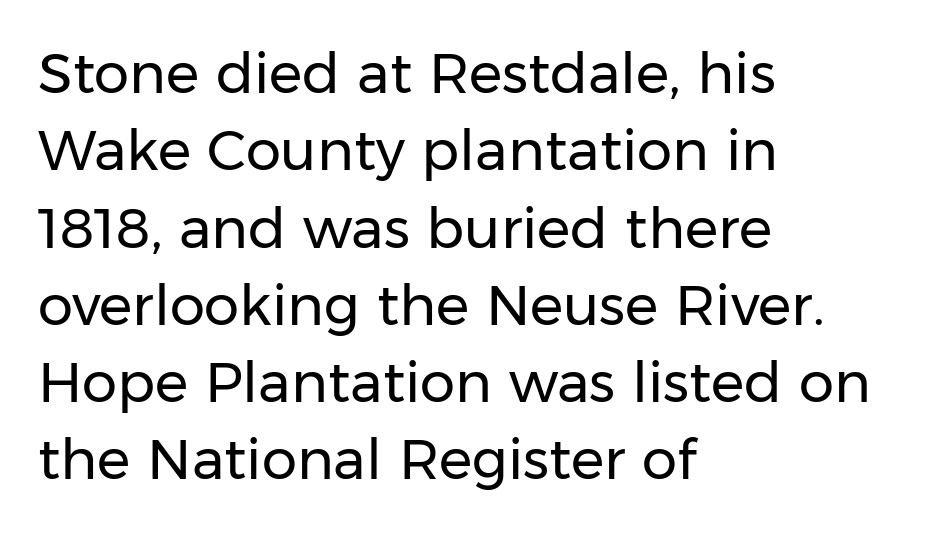
{"serif": "no", "italic": "no", "bold": "no", "weight": "regular", "width": "normal", "stroke_contrast": "low", "x_height": "medium", "monospaced": "no", "underline": "no", "align": "left", "line_spacing": "normal", "line_spacing_ratio": 1.38, "letter_spacing": "normal", "letter_spacing_em": 0.0, "glyph_px": 56}
